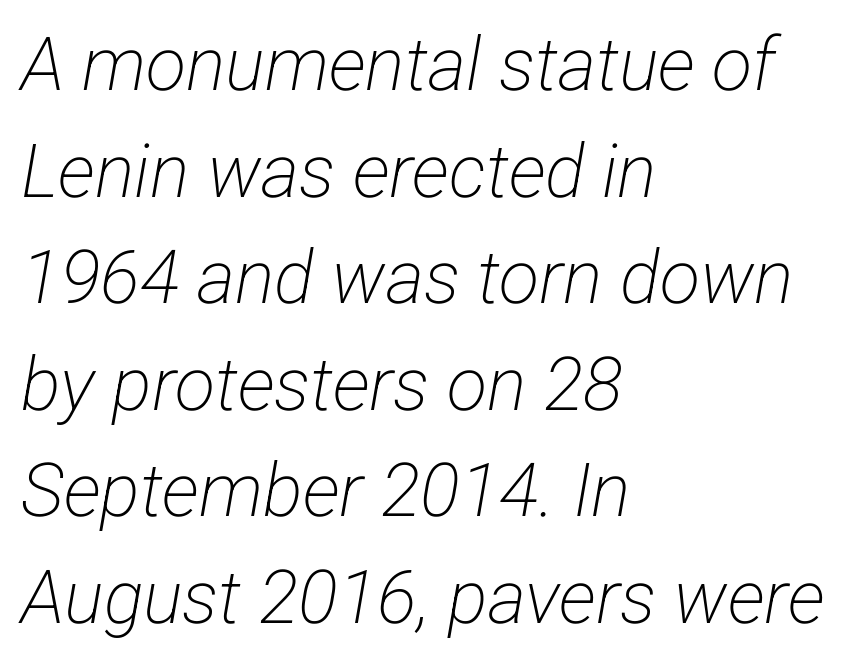
Q: Is the text bold? A: No.
Q: Is the typeface a serif or a sans-serif typeface? A: Sans-serif.
Q: Is the text underlined? A: No.
Q: How is the paragraph aligned? A: Left-aligned.
Q: Is the spacing between letters normal or unusually wide? A: Normal.
Q: Is the spacing between lines tight, normal or loose? A: Normal.
Q: Width (condensed, normal, or wide)? A: Condensed.
Q: Stroke contrast? A: Low.
Q: x-height? A: Medium.
Q: Monospaced? A: No.
